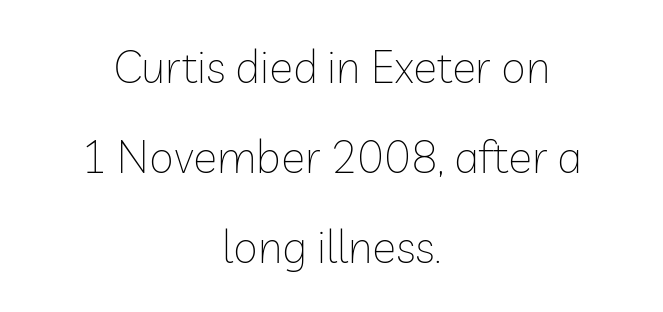
Are there feet on the stems? There aren't — it's a sans. The rendering positions every line midway between the sides. Is the type heavy? It reads as light-to-regular instead. Widely set lines give the paragraph a tall, airy silhouette. Characters follow at the spacing the type designer built in.
